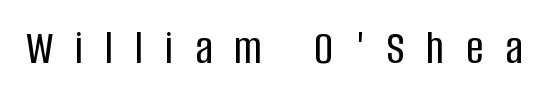
Note: no serifs on the glyphs. A typesetter would call this proportional, since set widths differ per character. Just letters on the line, the space beneath them empty. If you drew a line through each stem, it would be perfectly vertical.
